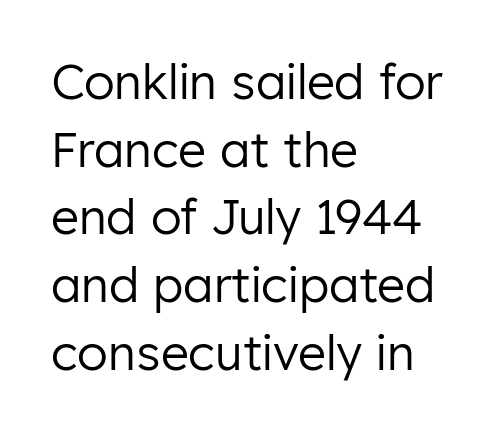
Q: Is the text bold? A: No.
Q: Is the text italic (slanted)? A: No, it is upright.
Q: Is the typeface a serif or a sans-serif typeface? A: Sans-serif.
Q: Is the text underlined? A: No.
Q: How is the paragraph aligned? A: Left-aligned.
Q: Is the spacing between letters normal or unusually wide? A: Normal.
Q: Is the spacing between lines tight, normal or loose? A: Normal.
Q: Width (condensed, normal, or wide)? A: Normal.
Q: Stroke contrast? A: Low.
Q: x-height? A: Medium.
Q: Monospaced? A: No.
